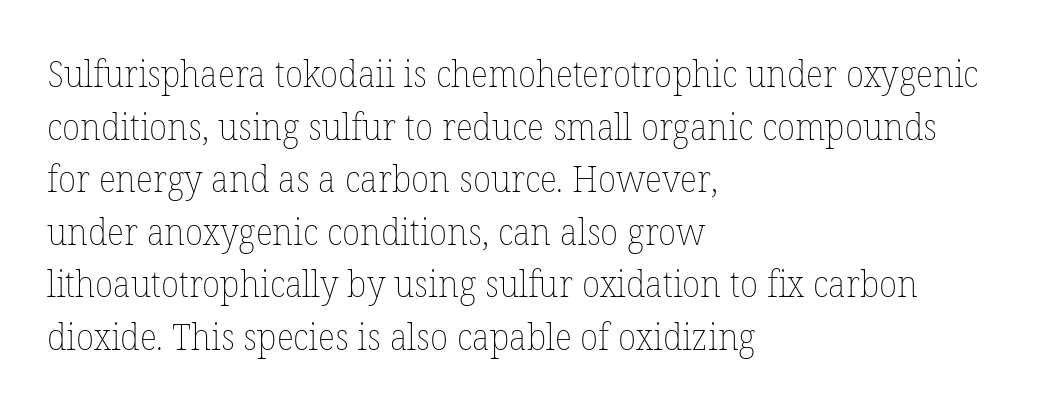
{"italic": "no", "bold": "no", "weight": "thin", "width": "normal", "stroke_contrast": "low", "x_height": "medium", "monospaced": "no", "underline": "no", "align": "left", "line_spacing": "normal", "line_spacing_ratio": 1.42, "letter_spacing": "normal", "letter_spacing_em": 0.0, "glyph_px": 37}
